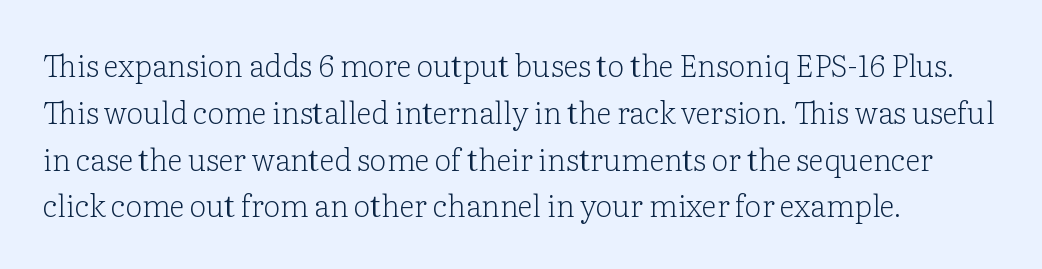
{"serif": "yes", "italic": "no", "bold": "no", "weight": "light", "width": "normal", "stroke_contrast": "low", "x_height": "medium", "monospaced": "no", "underline": "no", "align": "left", "line_spacing": "normal", "line_spacing_ratio": 1.56, "letter_spacing": "normal", "letter_spacing_em": 0.0, "glyph_px": 30}
